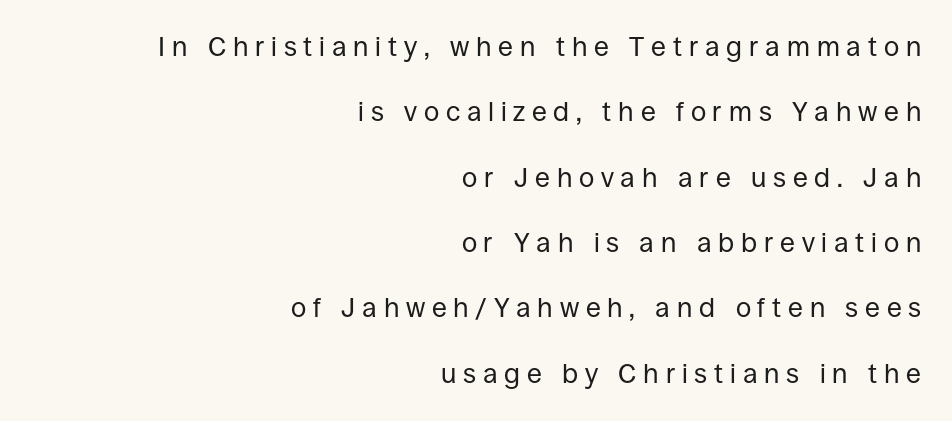
{"italic": "no", "bold": "no", "underline": "no", "align": "right", "line_spacing": "loose", "line_spacing_ratio": 2.42, "letter_spacing": "wide", "letter_spacing_em": 0.25, "glyph_px": 27}
